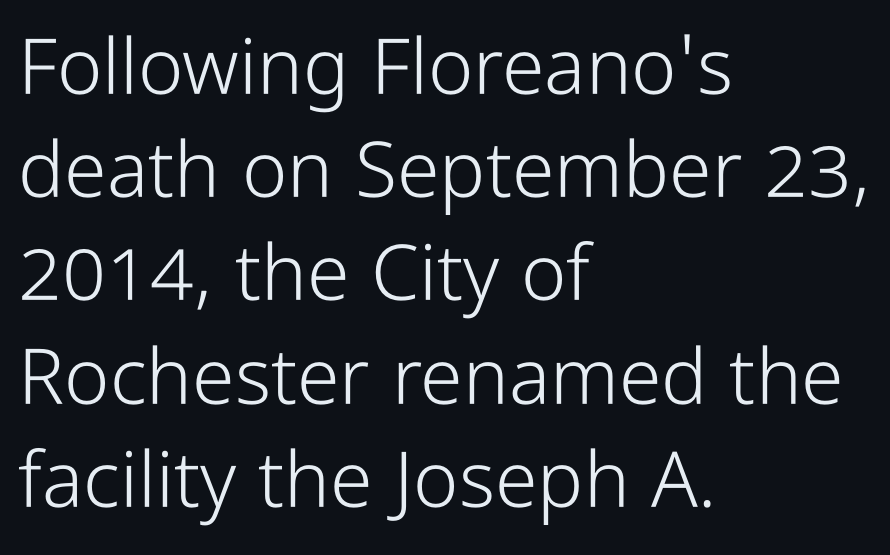
{"serif": "no", "italic": "no", "bold": "no", "weight": "light", "width": "condensed", "stroke_contrast": "low", "x_height": "medium", "monospaced": "no", "underline": "no", "align": "left", "line_spacing": "normal", "line_spacing_ratio": 1.34, "letter_spacing": "normal", "letter_spacing_em": 0.0, "glyph_px": 77}
